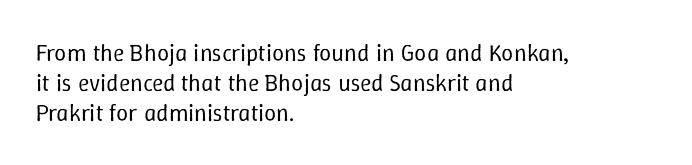
{"italic": "no", "bold": "no", "underline": "no", "align": "left", "line_spacing": "normal", "line_spacing_ratio": 1.25, "letter_spacing": "normal", "letter_spacing_em": 0.0, "glyph_px": 24}
